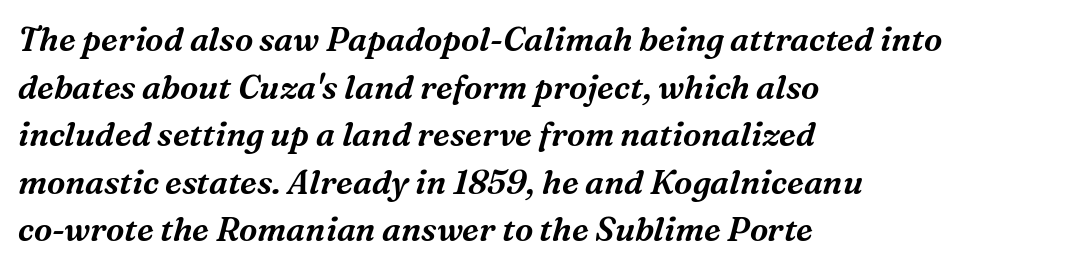
{"serif": "yes", "italic": "yes", "lean": "right", "slant_degrees": 16, "width": "normal", "stroke_contrast": "medium", "x_height": "medium", "monospaced": "no", "underline": "no", "align": "left", "line_spacing": "normal", "line_spacing_ratio": 1.44, "letter_spacing": "normal", "letter_spacing_em": 0.0, "glyph_px": 33}
